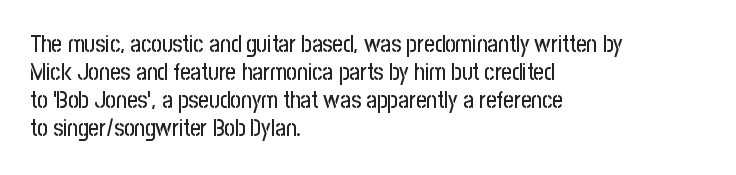
{"italic": "no", "underline": "no", "align": "left", "line_spacing_ratio": 1.22, "letter_spacing": "normal", "letter_spacing_em": 0.0, "glyph_px": 23}
